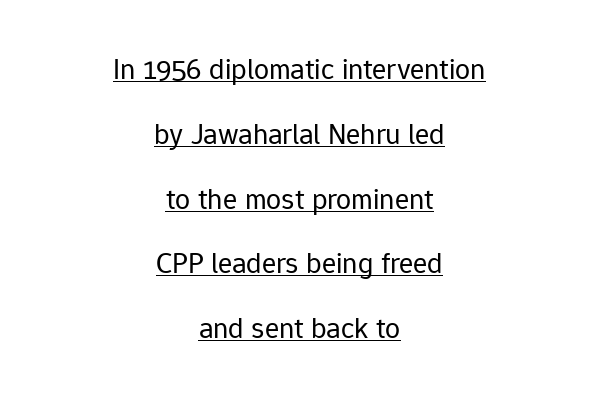
Q: Is the text bold? A: No.
Q: Is the text italic (slanted)? A: No, it is upright.
Q: Is the typeface a serif or a sans-serif typeface? A: Sans-serif.
Q: Is the text underlined? A: Yes.
Q: How is the paragraph aligned? A: Centered.
Q: Is the spacing between letters normal or unusually wide? A: Normal.
Q: Is the spacing between lines tight, normal or loose? A: Loose.
Q: Width (condensed, normal, or wide)? A: Normal.
Q: Stroke contrast? A: Low.
Q: x-height? A: Medium.
Q: Monospaced? A: No.
